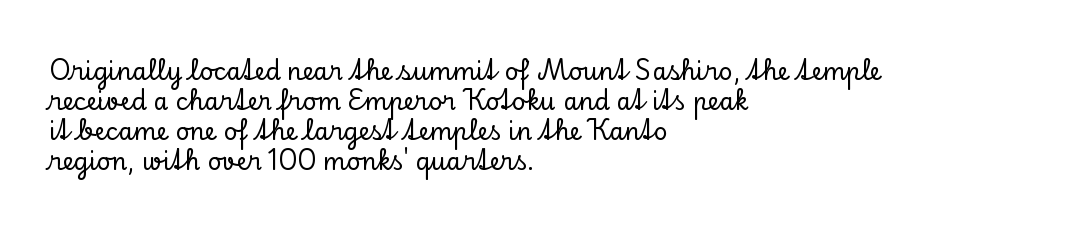
Q: Is the text italic (slanted)? A: No, it is upright.
Q: Is the text underlined? A: No.
Q: How is the paragraph aligned? A: Left-aligned.
Q: Is the spacing between letters normal or unusually wide? A: Normal.
Q: Is the spacing between lines tight, normal or loose? A: Normal.
